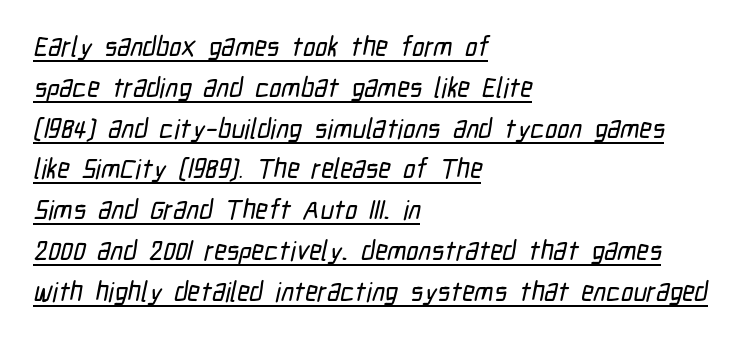
The image shows 27 px text type; set left-aligned, normal line spacing (1.51x), normal letter spacing, underlined.
